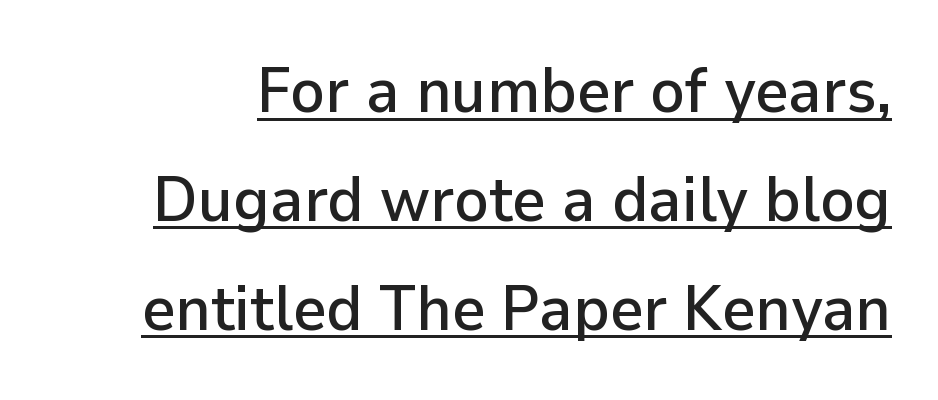
{"serif": "no", "italic": "no", "width": "normal", "stroke_contrast": "low", "x_height": "medium", "monospaced": "no", "underline": "yes", "line_spacing": "normal", "line_spacing_ratio": 1.7, "letter_spacing": "normal", "letter_spacing_em": 0.0, "glyph_px": 64}
